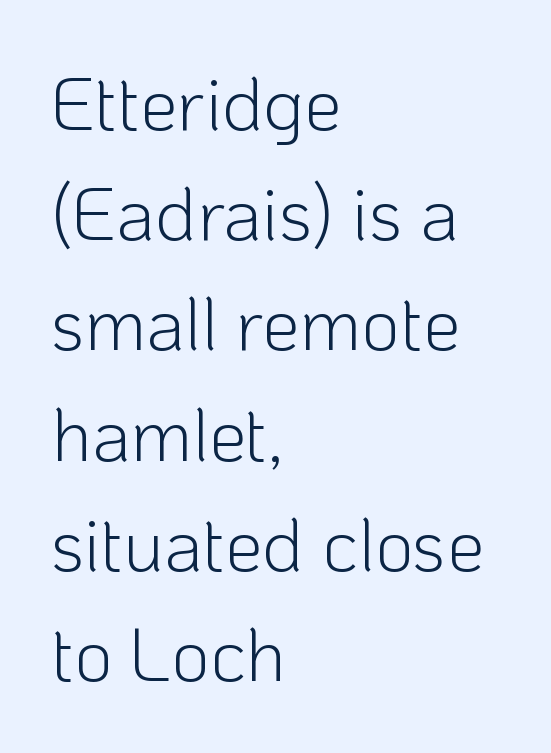
Q: Is the text bold? A: No.
Q: Is the text italic (slanted)? A: No, it is upright.
Q: Is the typeface a serif or a sans-serif typeface? A: Sans-serif.
Q: Is the text underlined? A: No.
Q: How is the paragraph aligned? A: Left-aligned.
Q: Is the spacing between letters normal or unusually wide? A: Normal.
Q: Is the spacing between lines tight, normal or loose? A: Normal.
Q: Width (condensed, normal, or wide)? A: Normal.
Q: Stroke contrast? A: Low.
Q: x-height? A: Medium.
Q: Monospaced? A: No.
